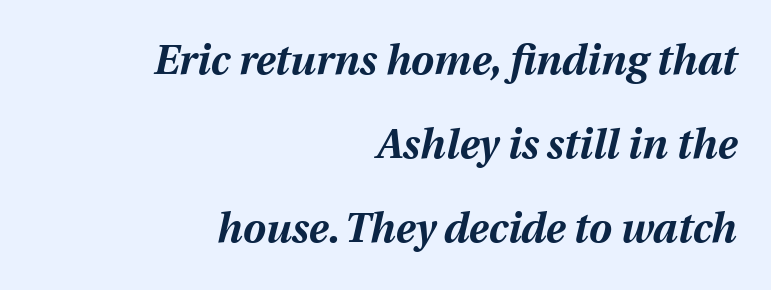
Q: Is the text bold? A: Yes.
Q: Is the text italic (slanted)? A: Yes, it leans right by about 12 degrees.
Q: Is the text underlined? A: No.
Q: How is the paragraph aligned? A: Right-aligned.
Q: Is the spacing between letters normal or unusually wide? A: Normal.
Q: Is the spacing between lines tight, normal or loose? A: Loose.
Q: Width (condensed, normal, or wide)? A: Normal.
Q: Stroke contrast? A: Medium.
Q: x-height? A: Medium.
Q: Monospaced? A: No.
